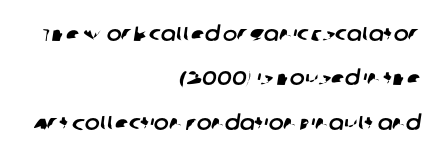
Short note: letters normally spaced. A flush-right, rag-left setting is used for this passage. Students, observe: this is what heavily led, spacious text looks like. Underline: absent.
